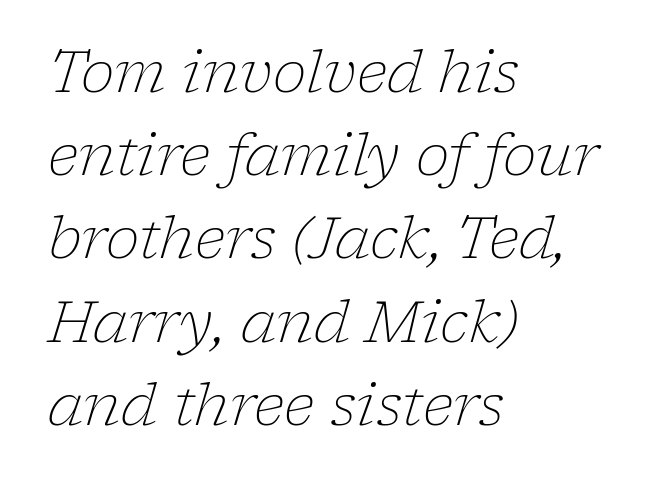
The image shows 57 px light serif type, italic (leaning right); set left-aligned, normal line spacing (1.46x), normal letter spacing, not underlined; low stroke contrast and a medium x-height.
